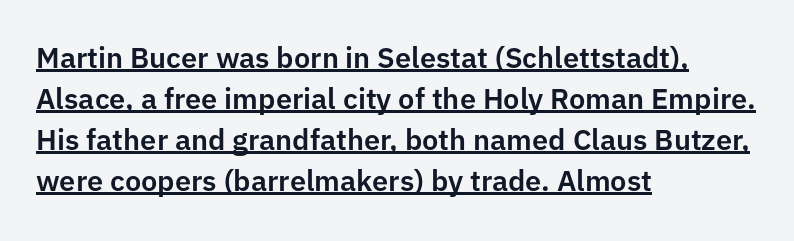
The sample's only ornament is a line tracing under the words. These lines were composed using upright roman letters. Here the designer chose a conventional face with non-uniform glyph widths. The face used here is a sans, in the tradition of grotesques and geometrics. The typesetter chose a ragged-right arrangement here.
